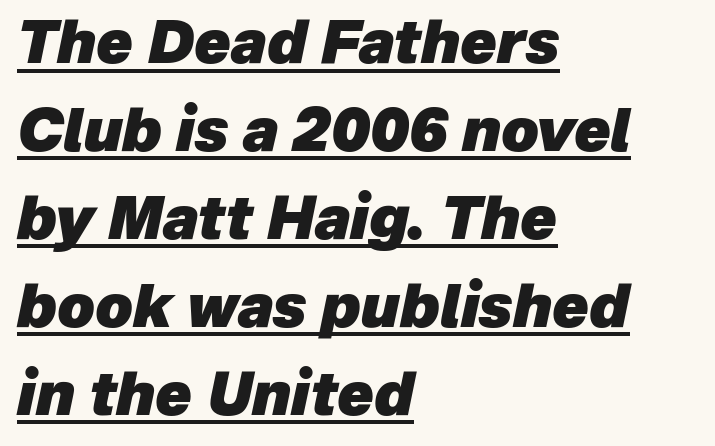
{"italic": "yes", "lean": "right", "slant_degrees": 12, "bold": "yes", "weight": "heavy", "width": "normal", "stroke_contrast": "low", "x_height": "medium", "monospaced": "no", "underline": "yes", "align": "left", "line_spacing": "normal", "line_spacing_ratio": 1.49, "letter_spacing": "normal", "letter_spacing_em": 0.0, "glyph_px": 59}
